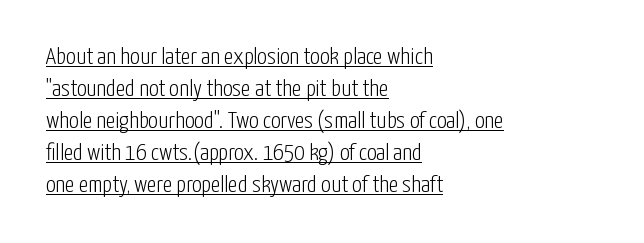
{"italic": "no", "bold": "no", "underline": "yes", "align": "left", "line_spacing": "normal", "line_spacing_ratio": 1.33, "letter_spacing": "normal", "letter_spacing_em": 0.0, "glyph_px": 24}
